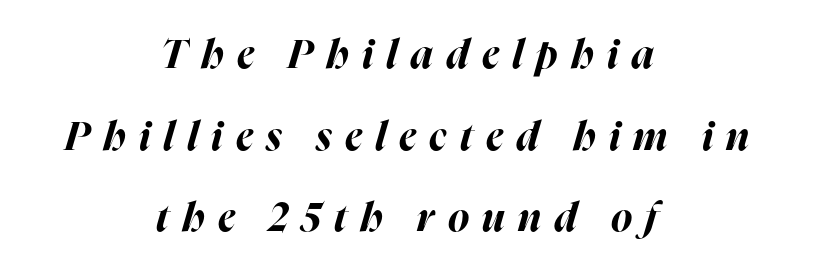
This sample uses expanded letter spacing, leaving extra air between glyphs. A great deal of white space separates one row of letters from the next. Varying glyph widths throughout — classic text-font behaviour. You'd pick this weight for a headline — it's a proper bold. Words float on clear page, feet unadorned.
